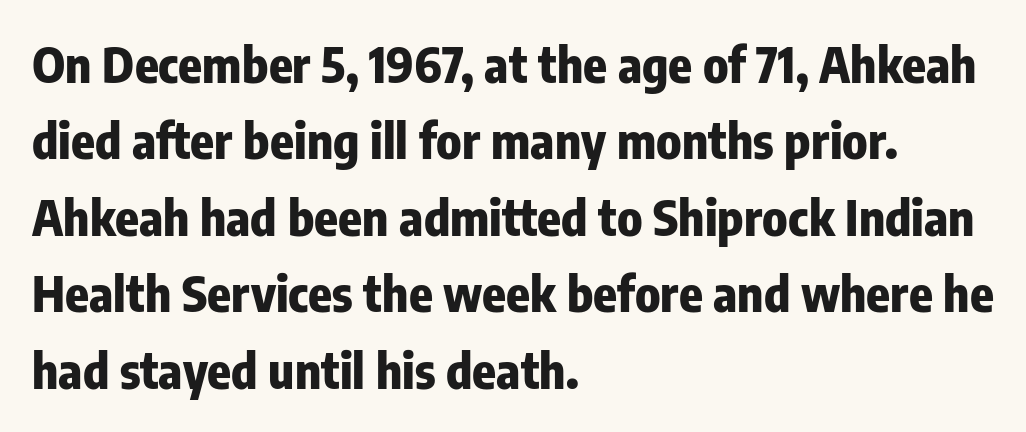
Summary of weight: heavy, a full bold. The letters carry no serifs — their stems end cleanly without finishing strokes. A classic flush-left, rag-right setting is used for this passage. Type without underlining. Students, note that the glyphs here touch the page at normal intervals. Tall strokes in this sample are plumb rather than angled.
